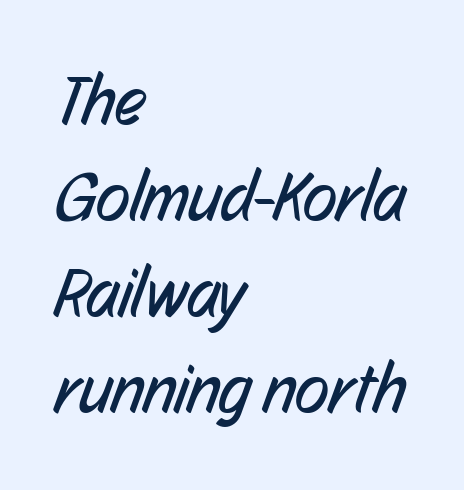
Q: Is the text bold? A: No.
Q: Is the typeface a serif or a sans-serif typeface? A: Sans-serif.
Q: Is the text underlined? A: No.
Q: How is the paragraph aligned? A: Left-aligned.
Q: Is the spacing between letters normal or unusually wide? A: Normal.
Q: Is the spacing between lines tight, normal or loose? A: Normal.
Q: Width (condensed, normal, or wide)? A: Condensed.
Q: Stroke contrast? A: Low.
Q: x-height? A: Medium.
Q: Monospaced? A: No.
